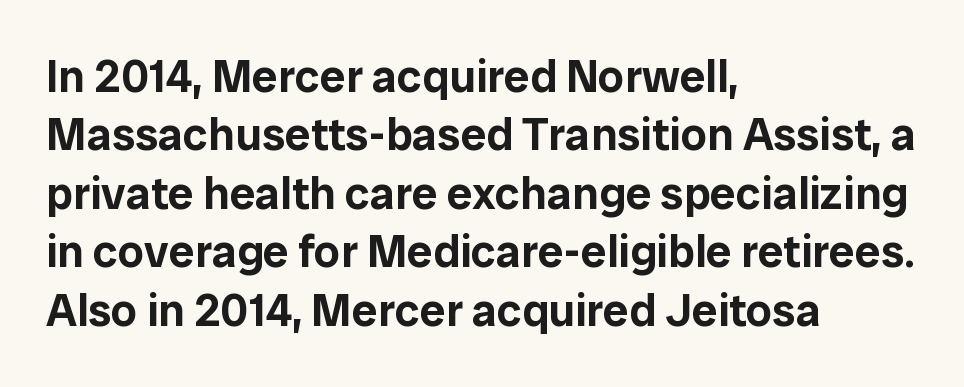
Q: Is the text italic (slanted)? A: No, it is upright.
Q: Is the typeface a serif or a sans-serif typeface? A: Sans-serif.
Q: Is the text underlined? A: No.
Q: How is the paragraph aligned? A: Left-aligned.
Q: Is the spacing between letters normal or unusually wide? A: Normal.
Q: Is the spacing between lines tight, normal or loose? A: Normal.
Q: Width (condensed, normal, or wide)? A: Normal.
Q: Stroke contrast? A: Low.
Q: x-height? A: Medium.
Q: Monospaced? A: No.
